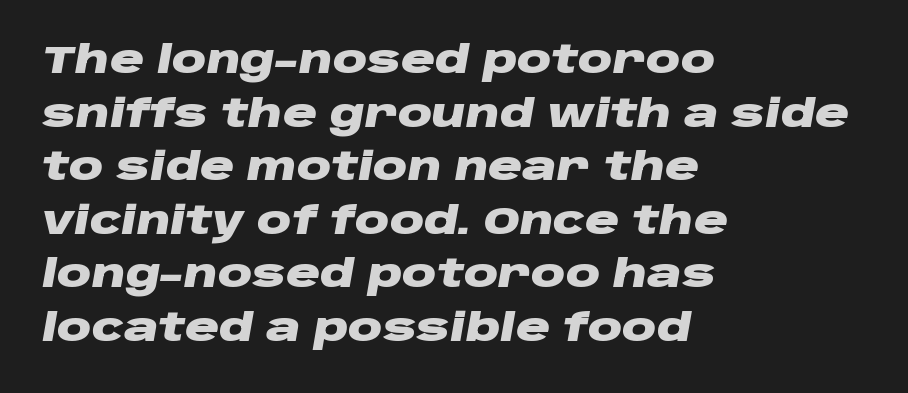
{"italic": "yes", "lean": "right", "slant_degrees": 10, "bold": "yes", "weight": "heavy", "width": "wide", "stroke_contrast": "low", "x_height": "large", "monospaced": "no", "underline": "no", "align": "left", "line_spacing": "normal", "line_spacing_ratio": 1.41, "letter_spacing": "normal", "letter_spacing_em": 0.0, "glyph_px": 38}
